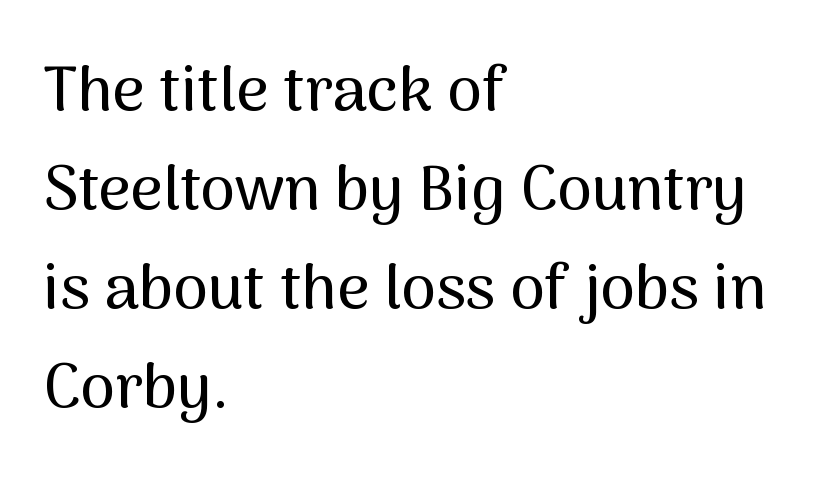
Check where the strokes stop: nothing finishes them off — pure sans. These lines are rendered in a variable-pitch font. This sample keeps an unexceptional amount of space between lines. The ragged edge is on the right, which tells us the setting is flush left.
